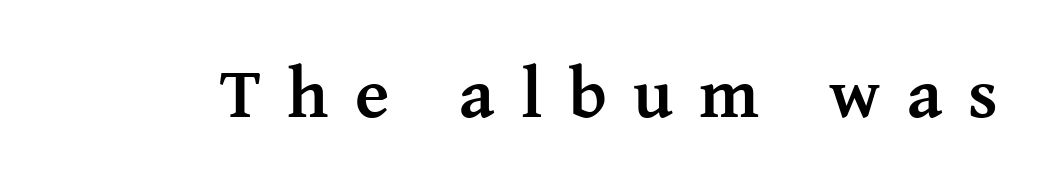
The passage shown is not underscored anywhere. Think of a printed novel: that variable character pitch is what you see here. The typeface chosen for these lines features serifs. Here the glyphs are tracked loosely, breaking word shapes into spaced letters. No italicization has been applied; the sample stays upright.
